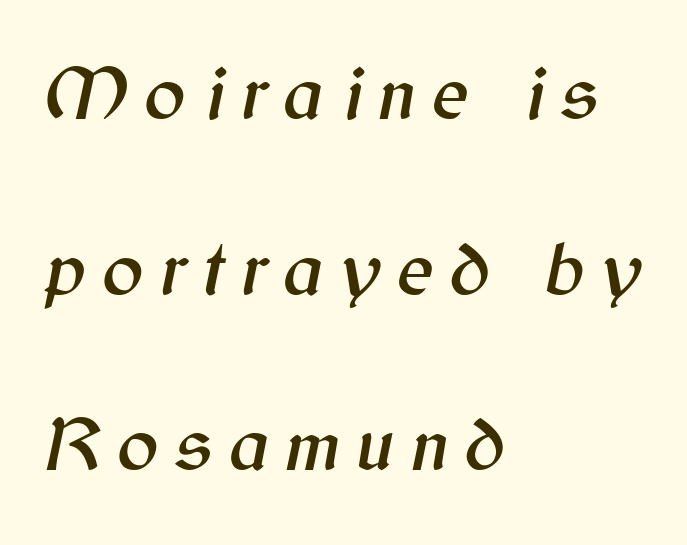
The rendering anchors every line to the left-hand side. The letters advance in unequal steps, a hallmark of proportional type. The letterforms stand isolated, each surrounded by extra space. Summary of vertical rhythm: relaxed, with wide interline spacing. Italic: yes, the glyphs are oblique. The specimen omits any rule beneath the text block's lines.
